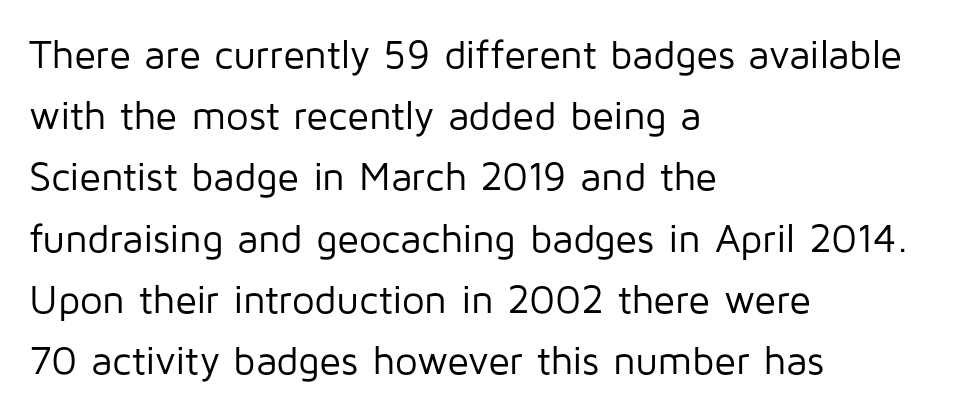
Q: Is the text bold? A: No.
Q: Is the text italic (slanted)? A: No, it is upright.
Q: Is the typeface a serif or a sans-serif typeface? A: Sans-serif.
Q: Is the text underlined? A: No.
Q: How is the paragraph aligned? A: Left-aligned.
Q: Is the spacing between letters normal or unusually wide? A: Normal.
Q: Is the spacing between lines tight, normal or loose? A: Normal.
Q: Width (condensed, normal, or wide)? A: Normal.
Q: Stroke contrast? A: Low.
Q: x-height? A: Medium.
Q: Monospaced? A: No.
